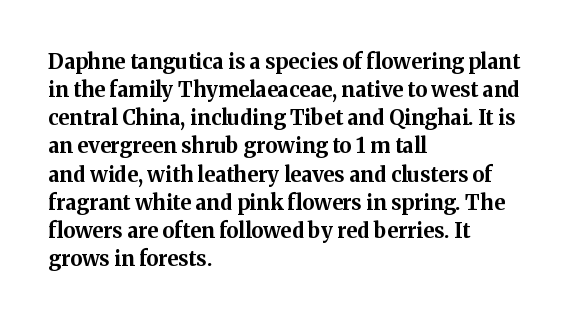
The image shows 21 px bold type, upright; set left-aligned, normal line spacing (1.34x), normal letter spacing, not underlined.
